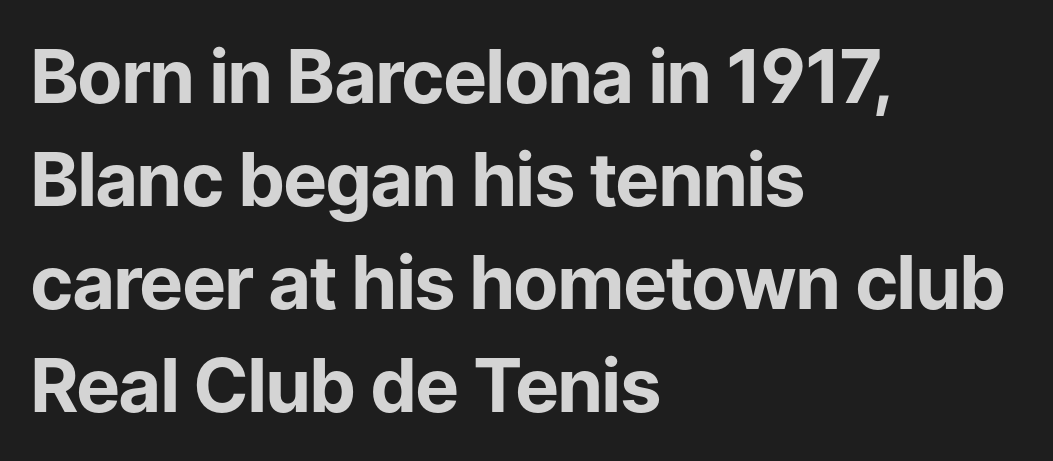
Q: Is the text bold? A: Yes.
Q: Is the text italic (slanted)? A: No, it is upright.
Q: Is the typeface a serif or a sans-serif typeface? A: Sans-serif.
Q: Is the text underlined? A: No.
Q: How is the paragraph aligned? A: Left-aligned.
Q: Is the spacing between letters normal or unusually wide? A: Normal.
Q: Is the spacing between lines tight, normal or loose? A: Normal.
Q: Width (condensed, normal, or wide)? A: Normal.
Q: Stroke contrast? A: Low.
Q: x-height? A: Medium.
Q: Monospaced? A: No.
